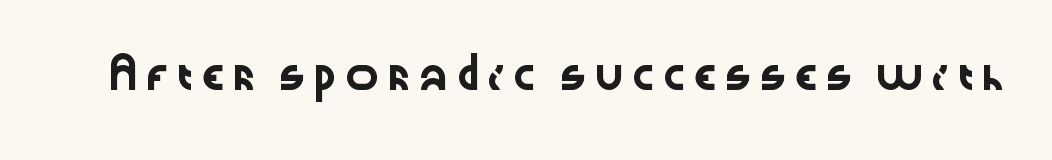
Note: no serifs on the glyphs. Looks like regular typesetting: each glyph gets only the width it needs. Words float on clear page, feet unadorned. The letters stand upright; this is a roman face.
